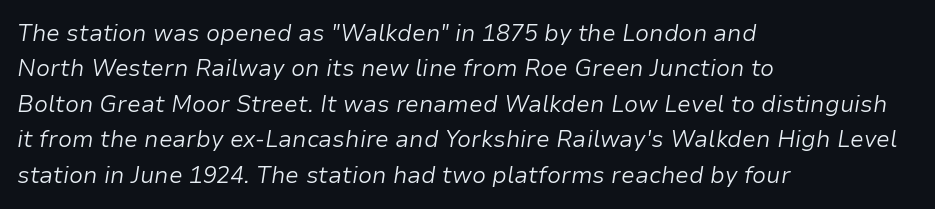
Q: Is the text bold? A: No.
Q: Is the text italic (slanted)? A: Yes, it leans right by about 9 degrees.
Q: Is the text underlined? A: No.
Q: How is the paragraph aligned? A: Left-aligned.
Q: Is the spacing between letters normal or unusually wide? A: Normal.
Q: Is the spacing between lines tight, normal or loose? A: Normal.
